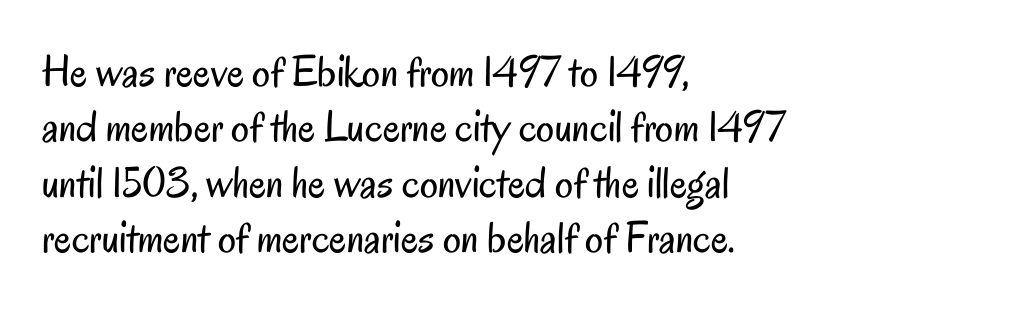
Honestly, the letter spacing is just normal — you wouldn't notice it. A typesetter would label this face a sans. Character widths vary here, with narrow letters taking less room than wide ones. Check under the words: just untouched page.
